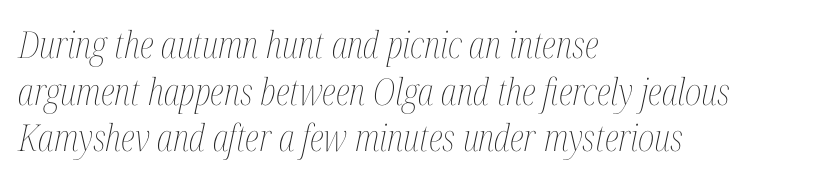
Q: Is the text bold? A: No.
Q: Is the text italic (slanted)? A: Yes, it leans right by about 12 degrees.
Q: Is the text underlined? A: No.
Q: How is the paragraph aligned? A: Left-aligned.
Q: Is the spacing between letters normal or unusually wide? A: Normal.
Q: Is the spacing between lines tight, normal or loose? A: Normal.
Q: Width (condensed, normal, or wide)? A: Condensed.
Q: Stroke contrast? A: Medium.
Q: x-height? A: Medium.
Q: Monospaced? A: No.
